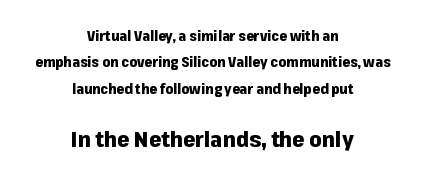
Q: Is the text bold? A: Yes.
Q: Is the text italic (slanted)? A: No, it is upright.
Q: Is the text underlined? A: No.
Q: How is the paragraph aligned? A: Centered.
Q: Is the spacing between letters normal or unusually wide? A: Normal.
Q: Which block of text is set in a larger size, the first (top) or the second (bottom)? A: The second (bottom) one.
